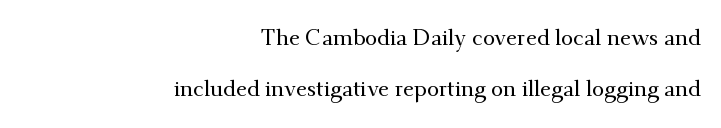
Q: Is the text italic (slanted)? A: No, it is upright.
Q: Is the text underlined? A: No.
Q: How is the paragraph aligned? A: Right-aligned.
Q: Is the spacing between letters normal or unusually wide? A: Normal.
Q: Is the spacing between lines tight, normal or loose? A: Loose.
